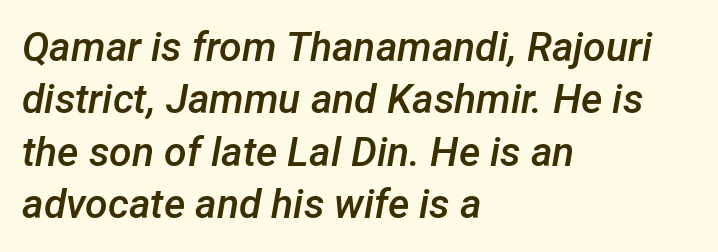
{"italic": "yes", "lean": "right", "slant_degrees": 12, "bold": "semi", "weight": "semibold", "width": "normal", "stroke_contrast": "low", "x_height": "medium", "monospaced": "no", "underline": "no", "align": "left", "line_spacing": "normal", "line_spacing_ratio": 1.28, "letter_spacing": "normal", "letter_spacing_em": 0.0, "glyph_px": 41}
